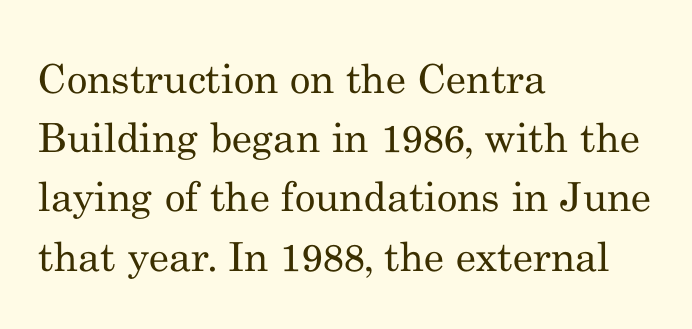
Q: Is the text bold? A: No.
Q: Is the text italic (slanted)? A: No, it is upright.
Q: Is the typeface a serif or a sans-serif typeface? A: Serif.
Q: Is the text underlined? A: No.
Q: How is the paragraph aligned? A: Left-aligned.
Q: Is the spacing between letters normal or unusually wide? A: Normal.
Q: Is the spacing between lines tight, normal or loose? A: Normal.
Q: Width (condensed, normal, or wide)? A: Normal.
Q: Stroke contrast? A: Medium.
Q: x-height? A: Small.
Q: Monospaced? A: No.
